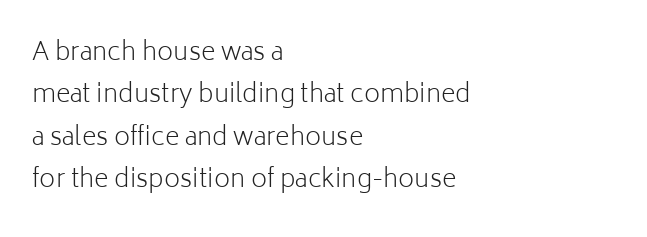
{"italic": "no", "bold": "no", "underline": "no", "align": "left", "line_spacing": "normal", "line_spacing_ratio": 1.7, "letter_spacing": "normal", "letter_spacing_em": 0.0, "glyph_px": 25}
